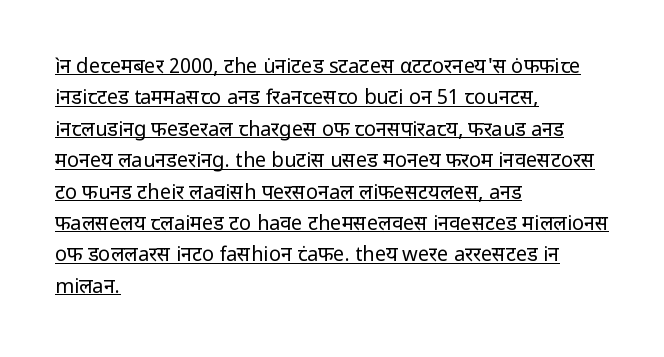
The font sits on the lighter half of the weight spectrum, regular included. Inter-character spacing is left at the font's built-in metrics. What's the leading like? Ordinary, nothing unusual. The paragraph shown leans on its left margin.
